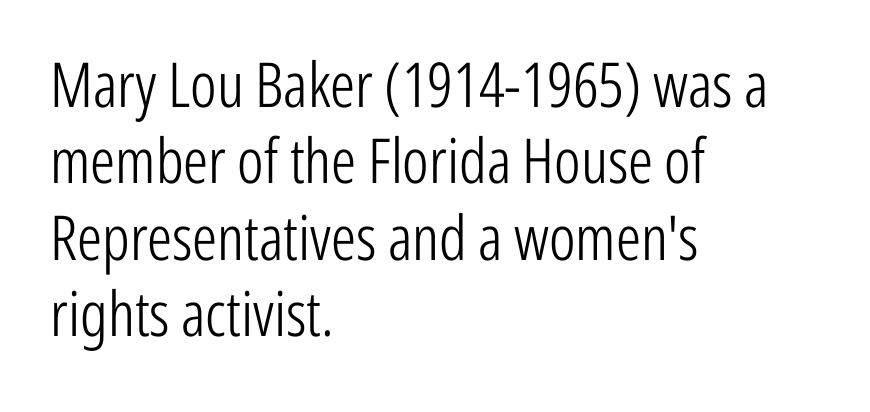
The letterforms sit shoulder to shoulder at normal distance. A roman cut, with each character standing at attention. The rendering uses natural spacing where letterforms have individual widths. Beneath every word, the page is bare. Counters stay open thanks to moderate or lighter strokes.
